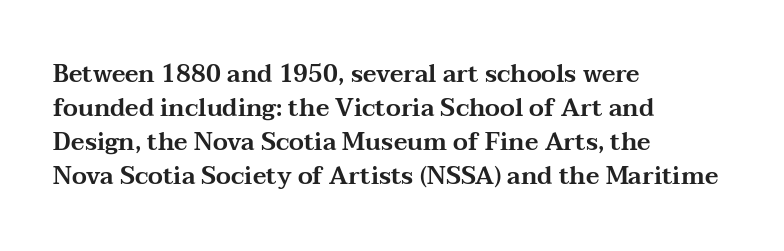
{"italic": "no", "underline": "no", "align": "left", "line_spacing": "normal", "line_spacing_ratio": 1.42, "letter_spacing": "normal", "letter_spacing_em": 0.0, "glyph_px": 24}
